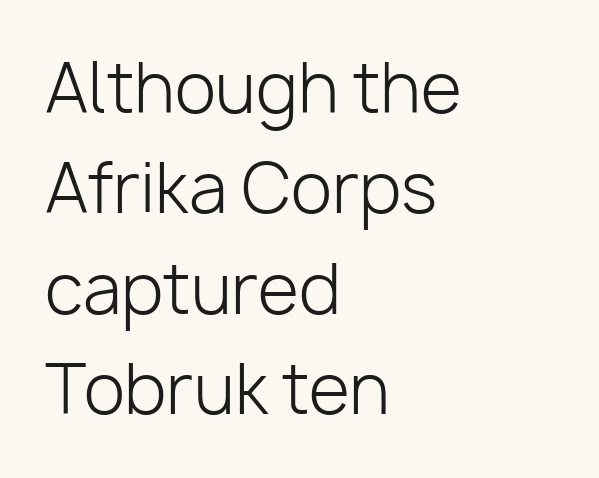
{"serif": "no", "italic": "no", "bold": "no", "weight": "light", "width": "normal", "stroke_contrast": "low", "x_height": "medium", "monospaced": "no", "underline": "no", "align": "left", "line_spacing": "normal", "line_spacing_ratio": 1.5, "letter_spacing": "normal", "letter_spacing_em": 0.0, "glyph_px": 67}
